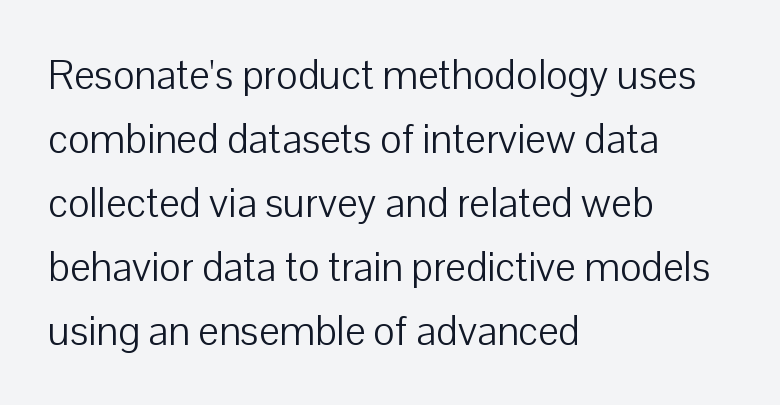
The cut favours lightness, reaching ordinary text weight at its darkest. The rendering keeps characters at their native spacing. The rag falls on the right side of this text block. The specimen omits any rule beneath the text block's lines. The rendering shows plain stroke endings on the letterforms — a sans-serif design.
